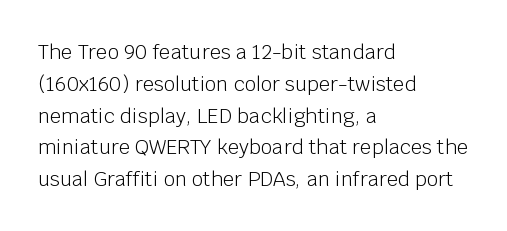
{"italic": "no", "bold": "no", "underline": "no", "align": "left", "line_spacing": "normal", "line_spacing_ratio": 1.59, "letter_spacing": "normal", "letter_spacing_em": 0.0, "glyph_px": 20}
